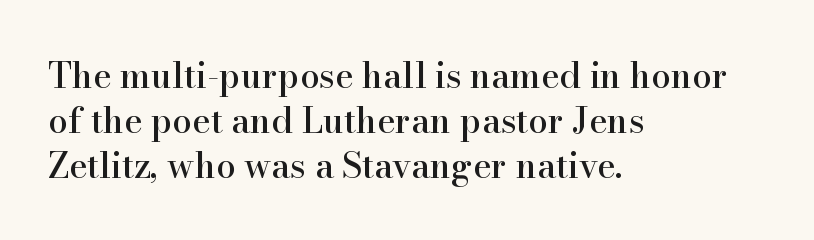
Style check: upright. The face used here is rendered with its standard letterfit. Each letter keeps its own natural width here, so spacing adapts to shape. Note: serifs present on the glyphs.
